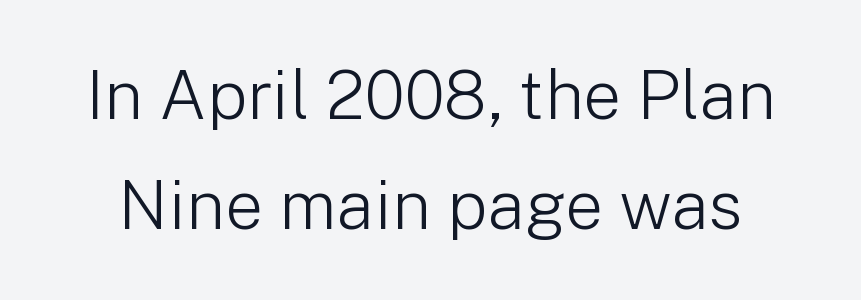
The characters display no serif detailing; their extremities are plain. Is the letter spacing exaggerated? No — it looks like the ordinary default. A clean baseline with only descenders dipping below it. The weight tops out at a normal text grade. Rows of type keep a routine distance in the vertical direction.
